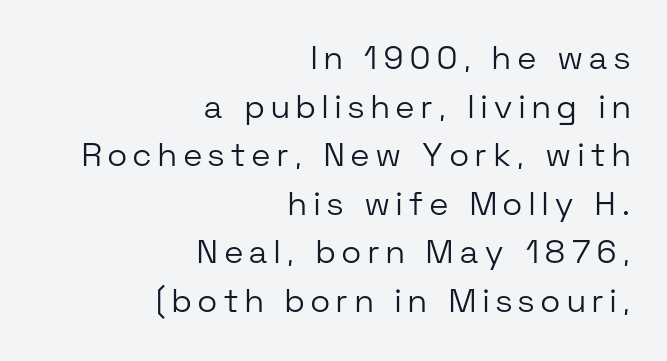
{"serif": "no", "italic": "no", "bold": "no", "weight": "light", "width": "normal", "stroke_contrast": "low", "x_height": "medium", "monospaced": "no", "underline": "no", "align": "right", "line_spacing": "normal", "line_spacing_ratio": 1.47, "letter_spacing": "wide", "letter_spacing_em": 0.21, "glyph_px": 33}
